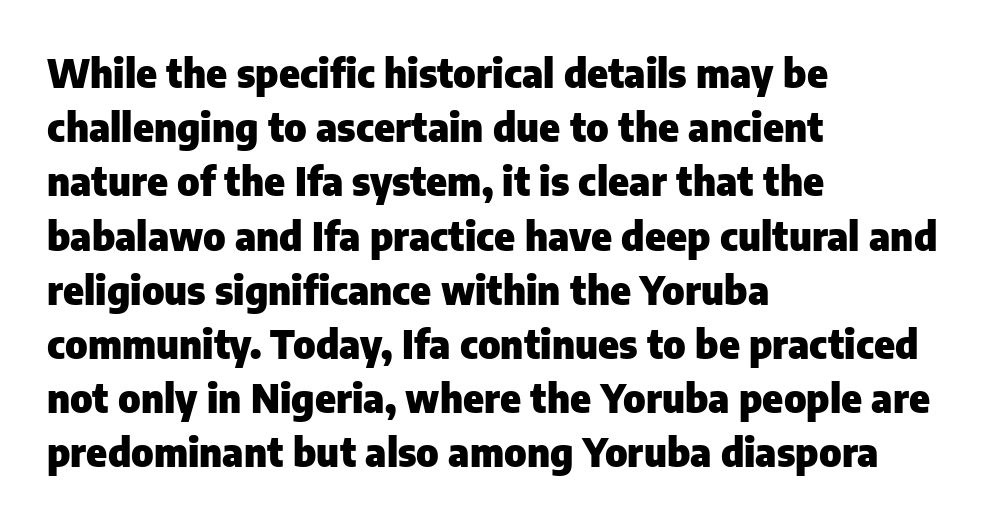
The image shows 39 px heavy sans-serif type, upright; set left-aligned, normal line spacing (1.39x), normal letter spacing, not underlined; low stroke contrast and a medium x-height.
